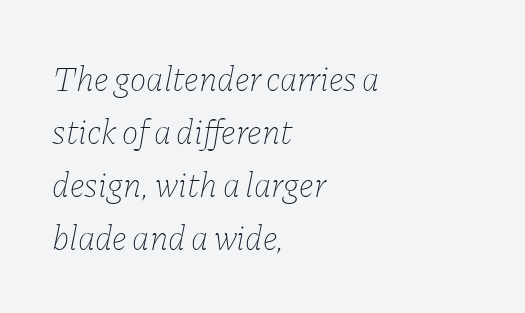
Q: Is the text bold? A: No.
Q: Is the text italic (slanted)? A: Yes, it leans right by about 11 degrees.
Q: Is the text underlined? A: No.
Q: How is the paragraph aligned? A: Left-aligned.
Q: Is the spacing between letters normal or unusually wide? A: Normal.
Q: Is the spacing between lines tight, normal or loose? A: Normal.
Q: Width (condensed, normal, or wide)? A: Normal.
Q: Stroke contrast? A: Low.
Q: x-height? A: Medium.
Q: Monospaced? A: No.
